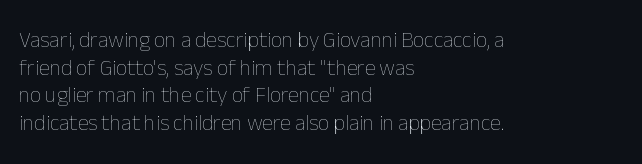
Q: Is the text bold? A: No.
Q: Is the text italic (slanted)? A: No, it is upright.
Q: Is the text underlined? A: No.
Q: How is the paragraph aligned? A: Left-aligned.
Q: Is the spacing between letters normal or unusually wide? A: Normal.
Q: Is the spacing between lines tight, normal or loose? A: Normal.
